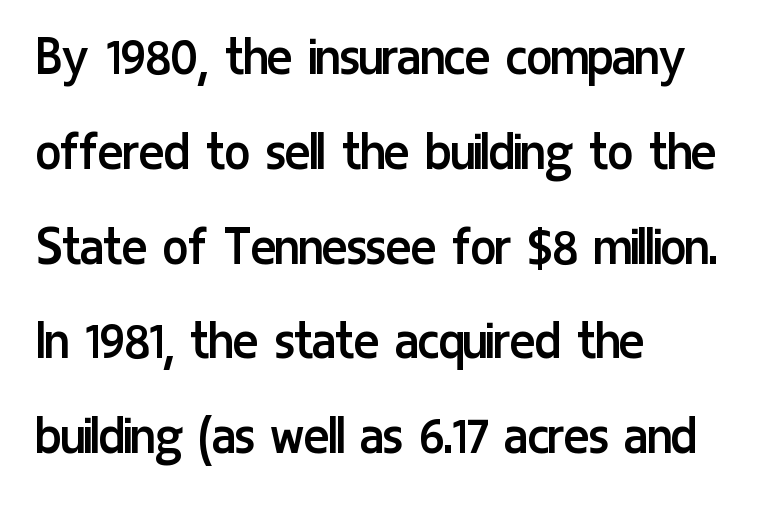
Q: Is the text bold? A: No.
Q: Is the text italic (slanted)? A: No, it is upright.
Q: Is the typeface a serif or a sans-serif typeface? A: Sans-serif.
Q: Is the text underlined? A: No.
Q: How is the paragraph aligned? A: Left-aligned.
Q: Is the spacing between letters normal or unusually wide? A: Normal.
Q: Is the spacing between lines tight, normal or loose? A: Normal.
Q: Width (condensed, normal, or wide)? A: Condensed.
Q: Stroke contrast? A: Low.
Q: x-height? A: Medium.
Q: Monospaced? A: No.
